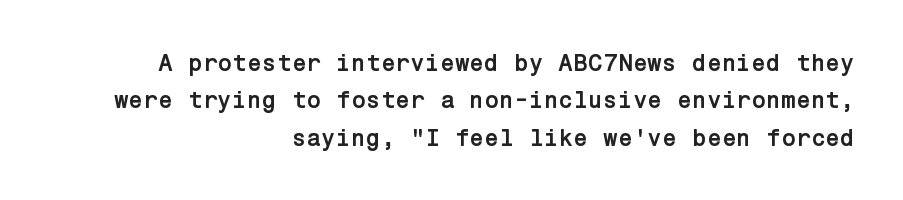
{"italic": "no", "bold": "yes", "underline": "no", "align": "right", "line_spacing": "normal", "line_spacing_ratio": 1.56, "letter_spacing": "normal", "letter_spacing_em": 0.0, "glyph_px": 24}
